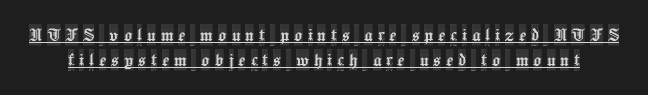
{"italic": "no", "underline": "yes", "line_spacing_ratio": 1.19, "letter_spacing": "wide", "letter_spacing_em": 0.23, "glyph_px": 21}
